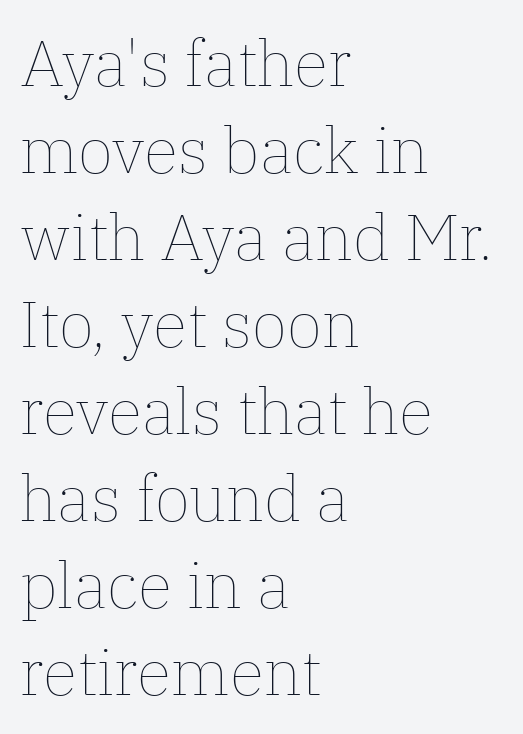
Between one letter and the next there's only the usual sliver of space. Bare-footed words on every line. The characters are drawn with everyday or finer stroke widths. The passage shown is typed in a proportional face where columns would drift. Every character sits straight up, as roman type does.
